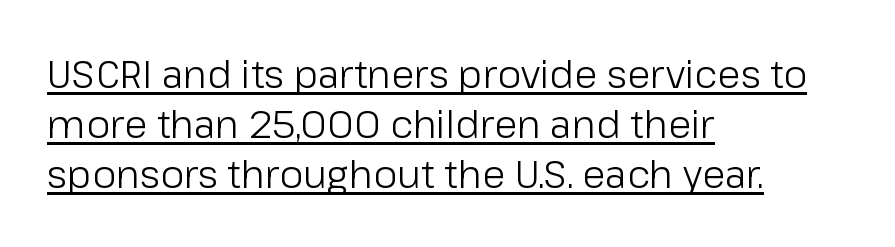
Q: Is the text bold? A: No.
Q: Is the text italic (slanted)? A: No, it is upright.
Q: Is the typeface a serif or a sans-serif typeface? A: Sans-serif.
Q: Is the text underlined? A: Yes.
Q: How is the paragraph aligned? A: Left-aligned.
Q: Is the spacing between letters normal or unusually wide? A: Normal.
Q: Is the spacing between lines tight, normal or loose? A: Normal.
Q: Width (condensed, normal, or wide)? A: Normal.
Q: Stroke contrast? A: Low.
Q: x-height? A: Medium.
Q: Monospaced? A: No.
